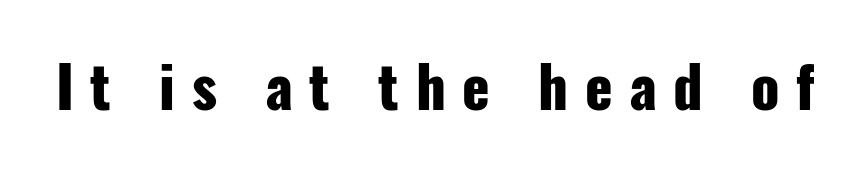
The image shows 57 px heavy, condensed sans-serif type, upright; set unusually wide letter spacing (+0.29 em), not underlined; low stroke contrast and a medium x-height.
